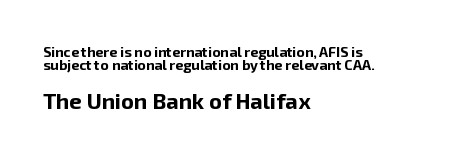
The image shows 22 px bold type, upright; set left-aligned, tight line spacing (0.96x), normal letter spacing, not underlined; the second (bottom) block is 1.57x larger.
